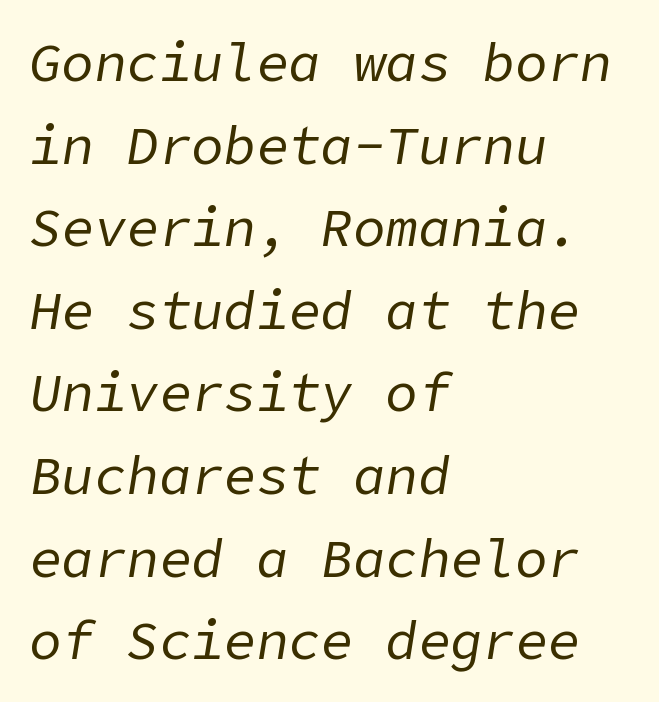
The passage shown stacks its lines at a standard gap. Posture: slanted. Rule under the text: the space is simply empty. The letters sit at their default tracking, neither squeezed nor spread. Weight: in the light-to-regular range.
